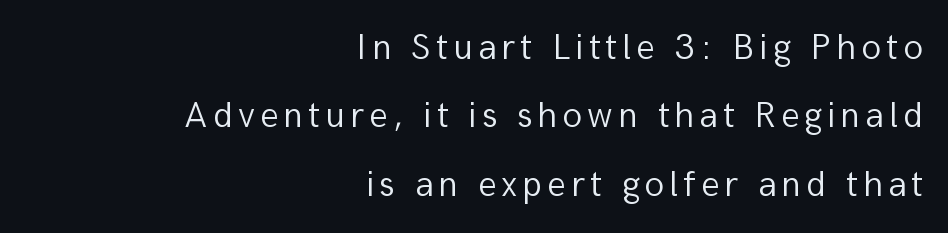
The image shows 37 px light sans-serif type, upright; set right-aligned, line spacing 1.85x, not underlined; low stroke contrast and a medium x-height.
